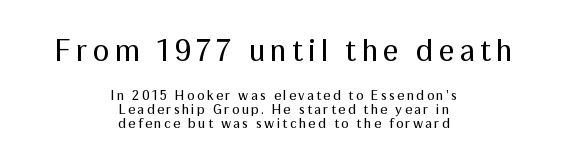
The image shows 31 px regular-weight sans-serif type, upright; set centered, tight line spacing (1.01x), not underlined; the first (top) block is 2.21x larger; medium stroke contrast and a medium x-height.
